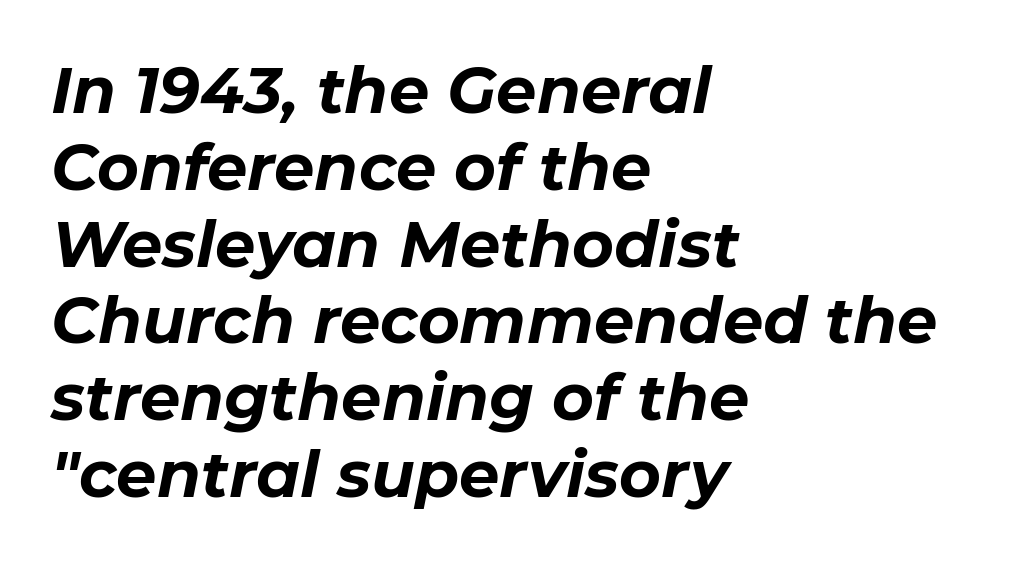
Notice how thick the strokes are: this is what a full bold looks like. Line beginnings align vertically; line endings do not. Any mark beneath the type? The region is blank. Think of a printed novel: that variable character pitch is what you see here. Letter spacing: default. This sample uses an oblique cut, with every glyph tilted off the vertical.
